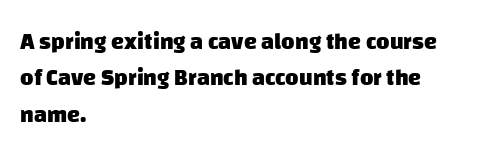
Q: Is the text bold? A: Yes.
Q: Is the text underlined? A: No.
Q: How is the paragraph aligned? A: Left-aligned.
Q: Is the spacing between letters normal or unusually wide? A: Normal.
Q: Is the spacing between lines tight, normal or loose? A: Normal.
